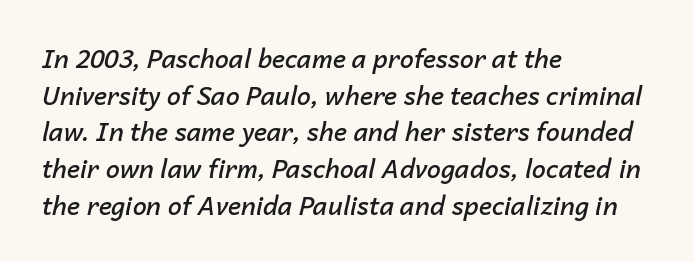
Leading matches the norm, producing a regular column. The string is rendered with underlining switched off. The face used here is rendered with its standard letterfit. The typesetting leans somewhat heavy: a semibold.
